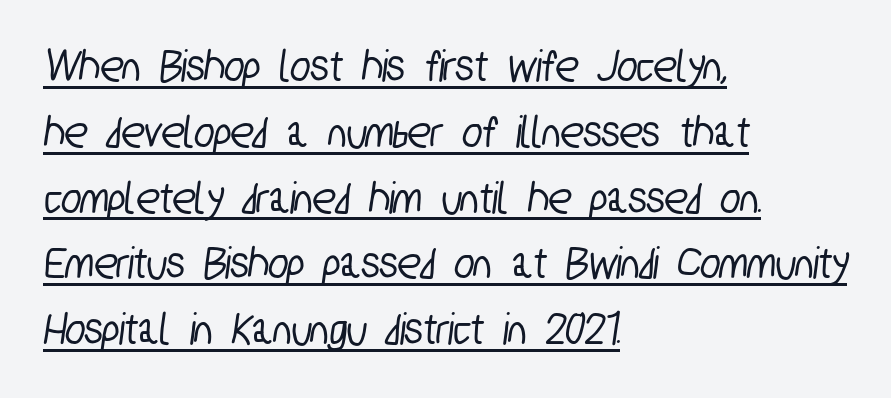
Q: Is the typeface a serif or a sans-serif typeface? A: Sans-serif.
Q: Is the text underlined? A: Yes.
Q: How is the paragraph aligned? A: Left-aligned.
Q: Is the spacing between letters normal or unusually wide? A: Normal.
Q: Is the spacing between lines tight, normal or loose? A: Normal.
Q: Width (condensed, normal, or wide)? A: Condensed.
Q: Stroke contrast? A: Low.
Q: x-height? A: Medium.
Q: Monospaced? A: No.
